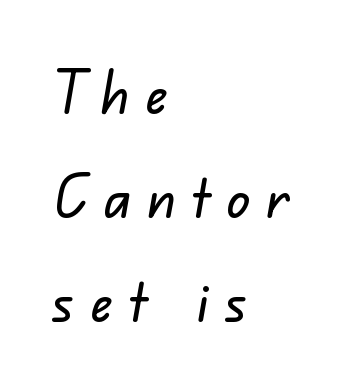
The image shows 59 px sans-serif type; set left-aligned, line spacing 1.76x, unusually wide letter spacing (+0.27 em), not underlined; low stroke contrast and a small x-height.
